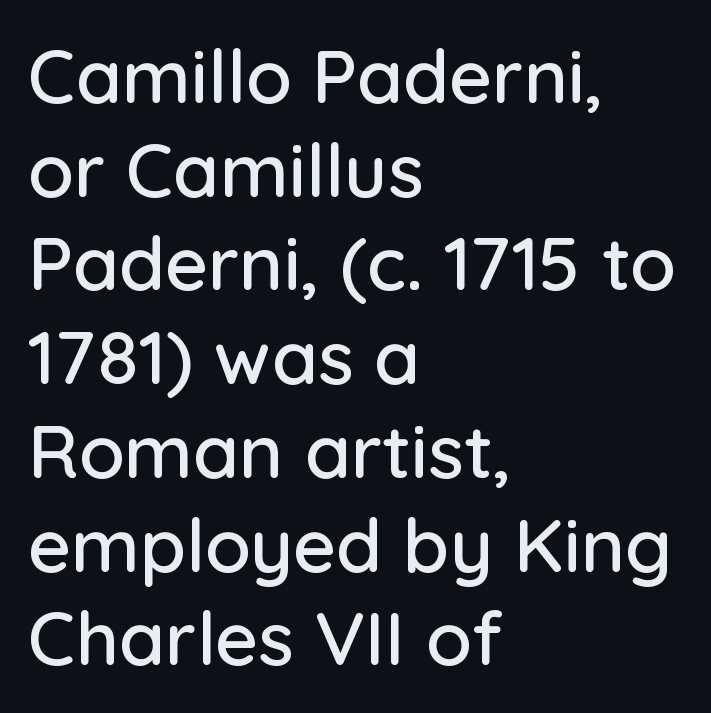
{"serif": "no", "italic": "no", "width": "normal", "stroke_contrast": "low", "x_height": "medium", "monospaced": "no", "underline": "no", "align": "left", "line_spacing": "normal", "line_spacing_ratio": 1.25, "letter_spacing": "normal", "letter_spacing_em": 0.0, "glyph_px": 75}
